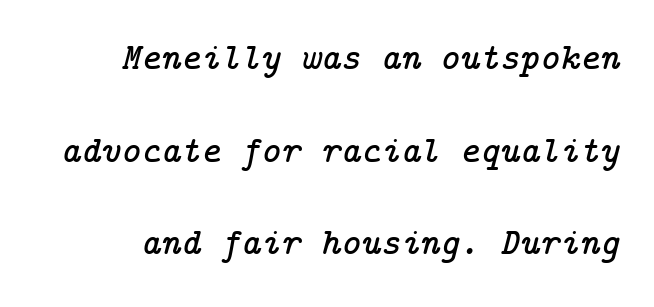
The image shows 38 px serif type, italic (leaning right); set loose line spacing (2.44x), normal letter spacing, not underlined; low stroke contrast and a medium x-height.
